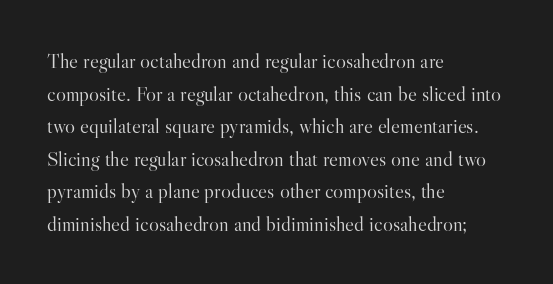
The axis of the letterforms is exactly vertical. Here the glyphs are tracked normally, forming tight word shapes. Descenders hang freely into open space. Line beginnings align vertically; line endings do not. The rows are spaced the way most documents space them.
